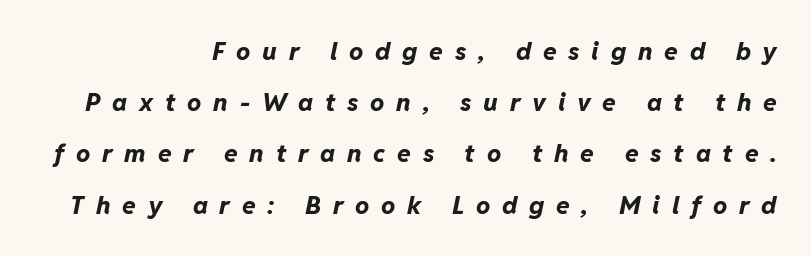
Bare-footed words on every line. The gaps between neighbouring characters are conspicuously large. Slanted lettering throughout. Short and long lines alike share a common ending point at right. Horizontal bands of white between lines are thick stripes. Is the type bold? Yes — the strokes are clearly thick and heavy.
